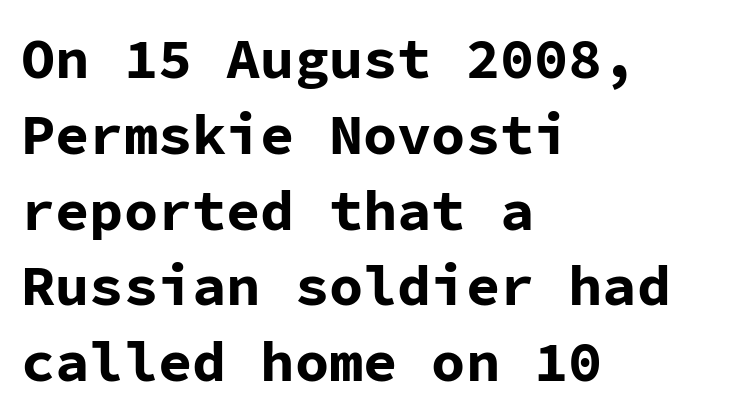
The image shows 57 px bold sans-serif type, upright, monospaced; set left-aligned, normal line spacing (1.33x), normal letter spacing, not underlined; low stroke contrast and a medium x-height.
